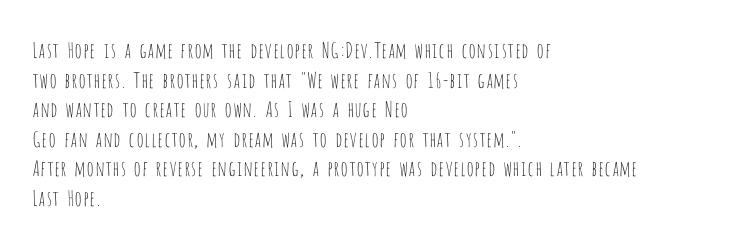
Q: Is the text bold? A: No.
Q: Is the text italic (slanted)? A: No, it is upright.
Q: Is the text underlined? A: No.
Q: How is the paragraph aligned? A: Left-aligned.
Q: Is the spacing between letters normal or unusually wide? A: Normal.
Q: Is the spacing between lines tight, normal or loose? A: Normal.
